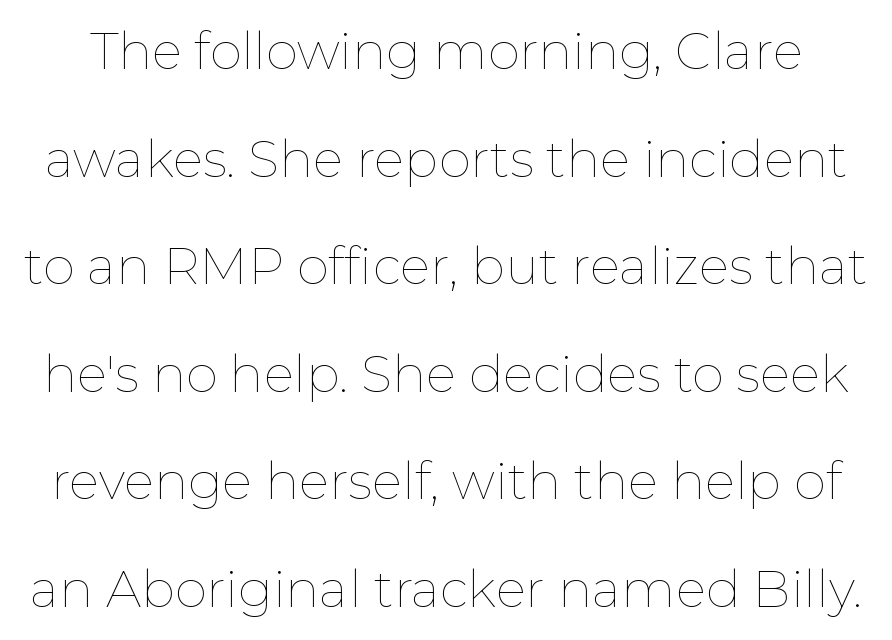
The image shows 51 px thin type, upright; set loose line spacing (2.11x), normal letter spacing, not underlined; low stroke contrast and a medium x-height.
